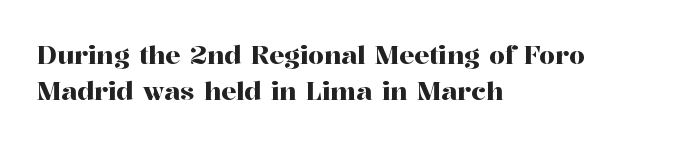
Q: Is the text italic (slanted)? A: No, it is upright.
Q: Is the text underlined? A: No.
Q: How is the paragraph aligned? A: Left-aligned.
Q: Is the spacing between letters normal or unusually wide? A: Normal.
Q: Is the spacing between lines tight, normal or loose? A: Normal.
